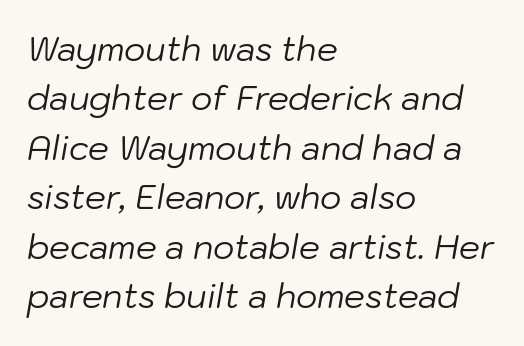
{"italic": "yes", "lean": "right", "slant_degrees": 10, "bold": "no", "weight": "regular", "width": "normal", "stroke_contrast": "low", "x_height": "medium", "monospaced": "no", "underline": "no", "align": "left", "line_spacing": "normal", "line_spacing_ratio": 1.5, "letter_spacing": "normal", "letter_spacing_em": 0.0, "glyph_px": 33}
